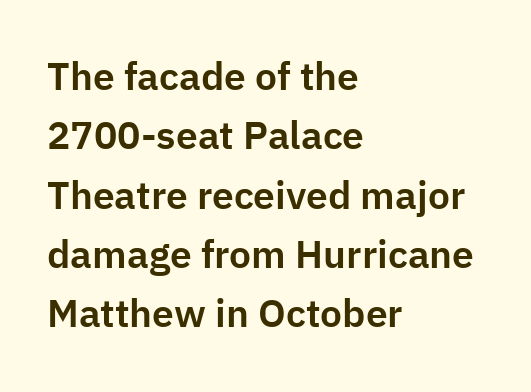
Q: Is the text italic (slanted)? A: No, it is upright.
Q: Is the typeface a serif or a sans-serif typeface? A: Sans-serif.
Q: Is the text underlined? A: No.
Q: How is the paragraph aligned? A: Left-aligned.
Q: Is the spacing between letters normal or unusually wide? A: Normal.
Q: Is the spacing between lines tight, normal or loose? A: Normal.
Q: Width (condensed, normal, or wide)? A: Normal.
Q: Stroke contrast? A: Low.
Q: x-height? A: Medium.
Q: Monospaced? A: No.
